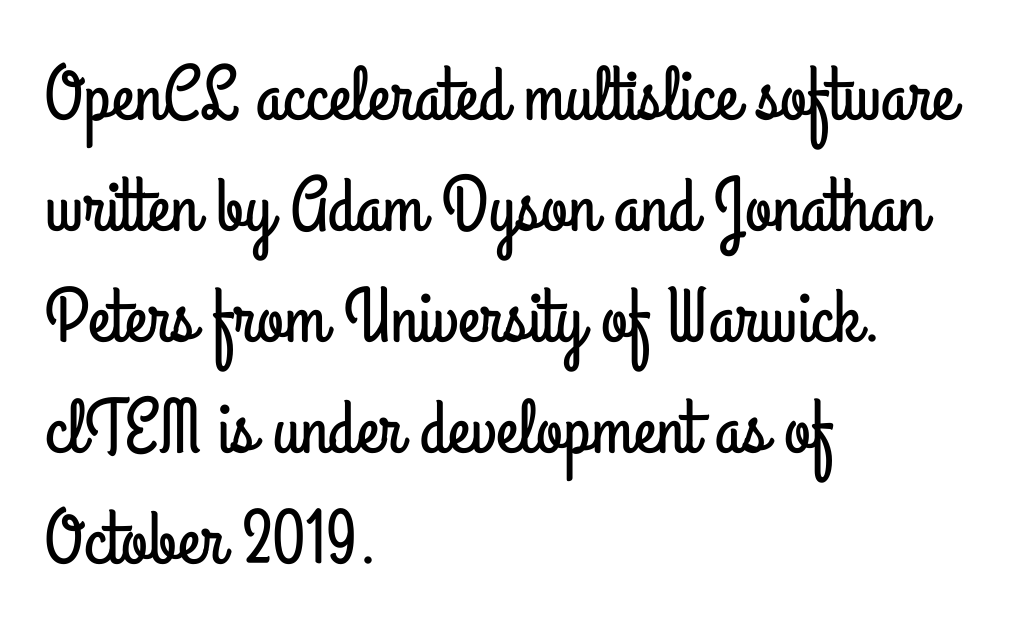
These lines are composed in type without serifs. Designer's note — italics off, roman on. Between one letter and the next there's only the usual sliver of space. The typesetter chose a ragged-right arrangement here.
